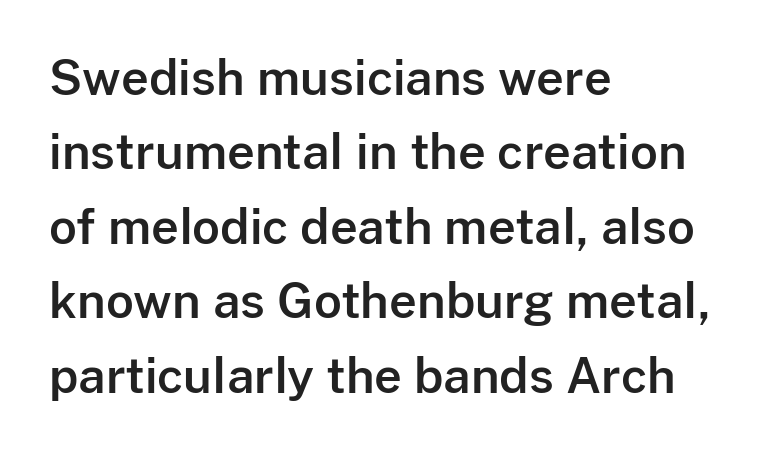
The image shows 48 px sans-serif type, upright; set left-aligned, normal line spacing (1.55x), normal letter spacing, not underlined; low stroke contrast and a medium x-height.
